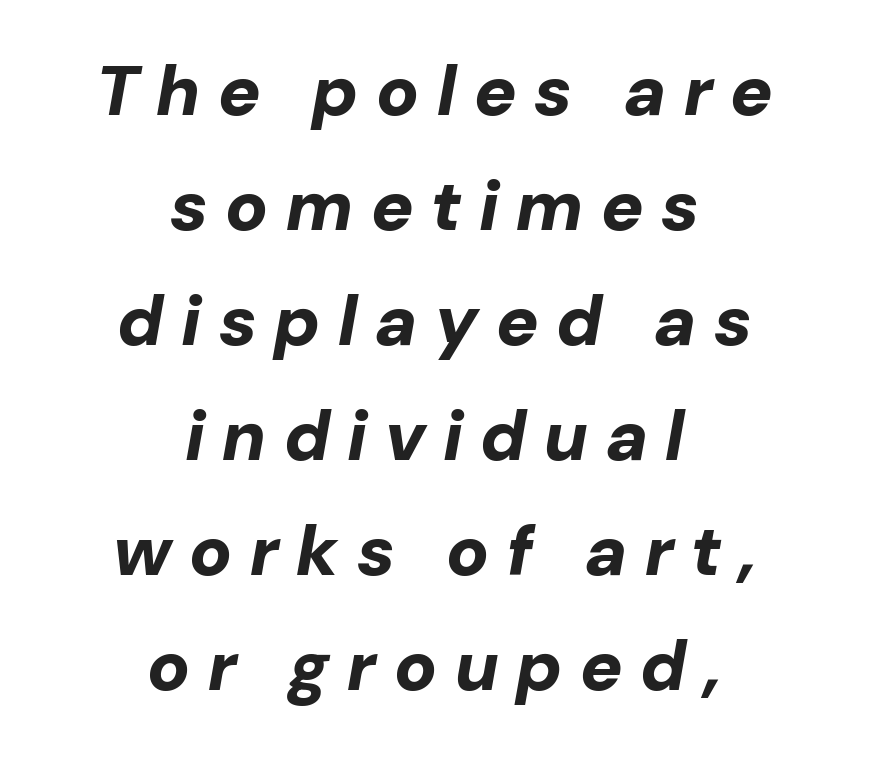
{"italic": "yes", "lean": "right", "slant_degrees": 10, "bold": "yes", "weight": "bold", "width": "normal", "stroke_contrast": "low", "x_height": "medium", "monospaced": "no", "underline": "no", "align": "center", "line_spacing": "normal", "line_spacing_ratio": 1.62, "letter_spacing": "wide", "letter_spacing_em": 0.25, "glyph_px": 71}
